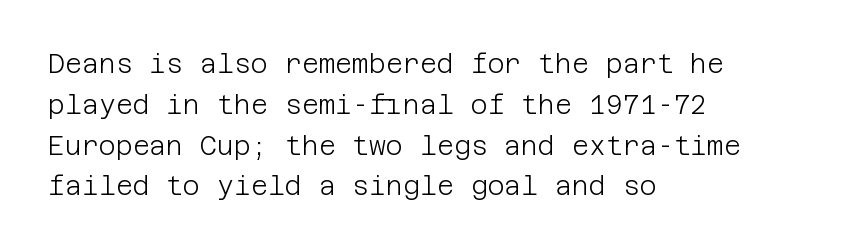
{"italic": "no", "bold": "no", "underline": "no", "align": "left", "line_spacing": "normal", "line_spacing_ratio": 1.57, "letter_spacing": "normal", "letter_spacing_em": 0.0, "glyph_px": 26}
